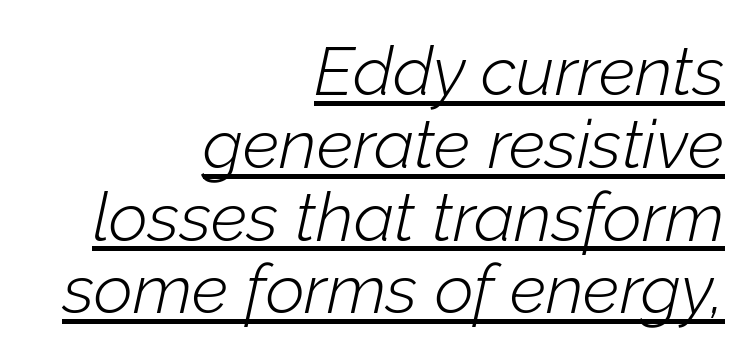
Q: Is the text bold? A: No.
Q: Is the text italic (slanted)? A: Yes, it leans right by about 12 degrees.
Q: Is the text underlined? A: Yes.
Q: How is the paragraph aligned? A: Right-aligned.
Q: Is the spacing between letters normal or unusually wide? A: Normal.
Q: Is the spacing between lines tight, normal or loose? A: Tight.
Q: Width (condensed, normal, or wide)? A: Normal.
Q: Stroke contrast? A: Low.
Q: x-height? A: Medium.
Q: Monospaced? A: No.
